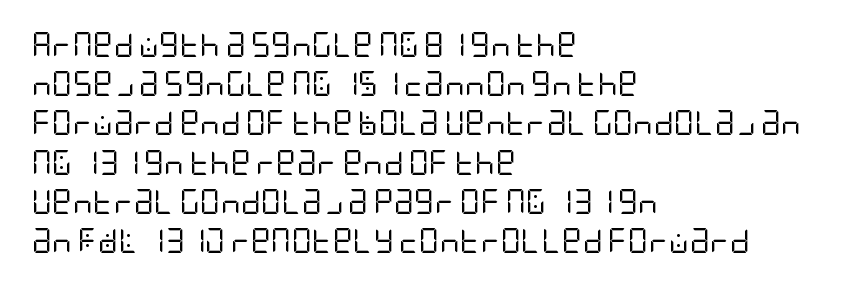
Q: Is the text bold? A: No.
Q: Is the text italic (slanted)? A: No, it is upright.
Q: Is the text underlined? A: No.
Q: How is the paragraph aligned? A: Left-aligned.
Q: Is the spacing between letters normal or unusually wide? A: Normal.
Q: Is the spacing between lines tight, normal or loose? A: Normal.
